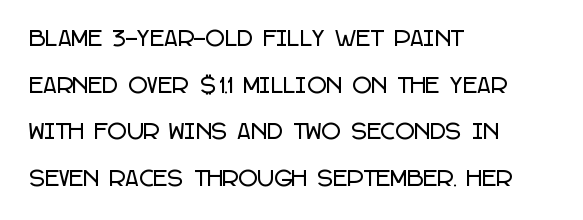
Q: Is the text italic (slanted)? A: No, it is upright.
Q: Is the text underlined? A: No.
Q: How is the paragraph aligned? A: Left-aligned.
Q: Is the spacing between letters normal or unusually wide? A: Normal.
Q: Is the spacing between lines tight, normal or loose? A: Loose.
